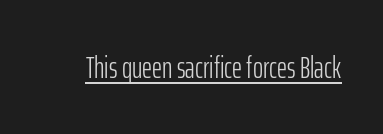
Q: Is the text bold? A: No.
Q: Is the text italic (slanted)? A: No, it is upright.
Q: Is the typeface a serif or a sans-serif typeface? A: Sans-serif.
Q: Is the text underlined? A: Yes.
Q: Is the spacing between letters normal or unusually wide? A: Normal.
Q: Width (condensed, normal, or wide)? A: Condensed.
Q: Stroke contrast? A: Low.
Q: x-height? A: Medium.
Q: Monospaced? A: No.
